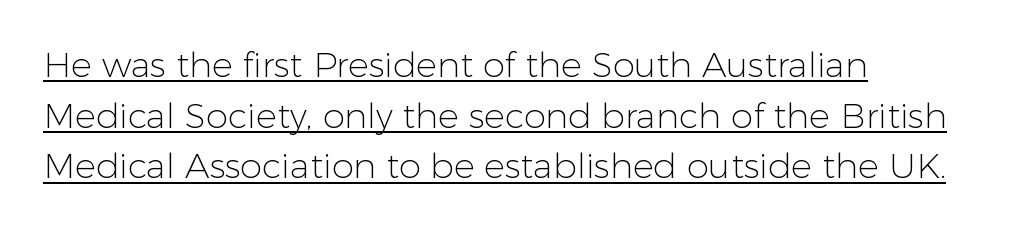
Q: Is the text bold? A: No.
Q: Is the text italic (slanted)? A: No, it is upright.
Q: Is the typeface a serif or a sans-serif typeface? A: Sans-serif.
Q: Is the text underlined? A: Yes.
Q: How is the paragraph aligned? A: Left-aligned.
Q: Is the spacing between letters normal or unusually wide? A: Normal.
Q: Is the spacing between lines tight, normal or loose? A: Normal.
Q: Width (condensed, normal, or wide)? A: Normal.
Q: Stroke contrast? A: Low.
Q: x-height? A: Medium.
Q: Monospaced? A: No.
